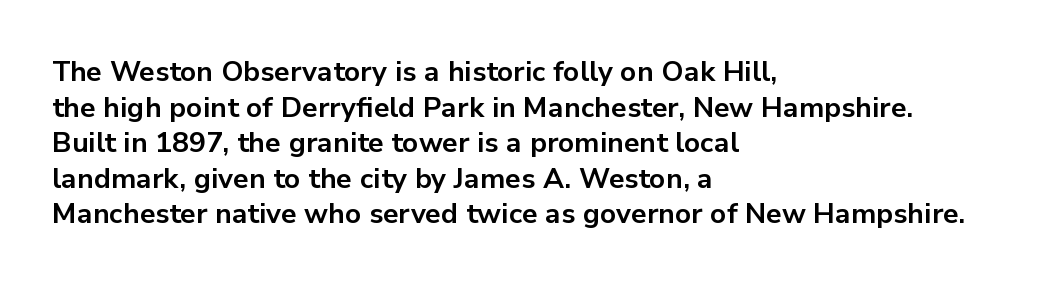
The image shows 28 px bold sans-serif type, upright; set left-aligned, normal line spacing (1.27x), normal letter spacing, not underlined; low stroke contrast and a medium x-height.
